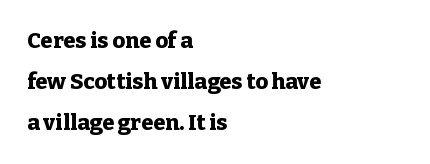
{"italic": "no", "bold": "yes", "underline": "no", "align": "left", "line_spacing_ratio": 1.87, "letter_spacing": "normal", "letter_spacing_em": 0.0, "glyph_px": 22}
